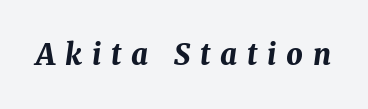
The image shows 29 px bold type, italic (leaning right); set unusually wide letter spacing (+0.34 em), not underlined; medium stroke contrast and a medium x-height.
